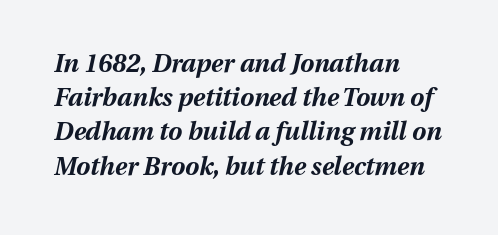
The space beneath each line is pristine and unruled. Each new line begins a customary step beneath the previous one. A typesetter would call this zero additional tracking. Yep, that's italic — everything's leaning. Typesetter's note: full bold, strokes at maximum text heaviness. The lines in this sample share a left origin and differ only in where they stop.
